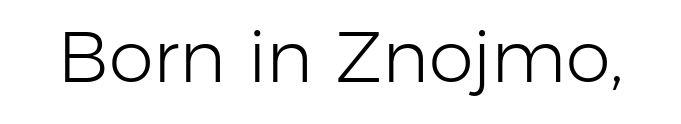
Q: Is the text bold? A: No.
Q: Is the text italic (slanted)? A: No, it is upright.
Q: Is the typeface a serif or a sans-serif typeface? A: Sans-serif.
Q: Is the text underlined? A: No.
Q: Is the spacing between letters normal or unusually wide? A: Normal.
Q: Width (condensed, normal, or wide)? A: Normal.
Q: Stroke contrast? A: Low.
Q: x-height? A: Medium.
Q: Monospaced? A: No.
